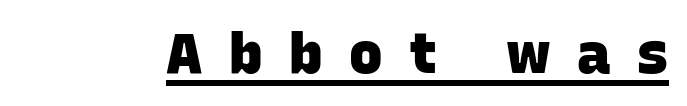
The image shows 56 px heavy sans-serif type; set unusually wide letter spacing (+0.47 em), underlined; low stroke contrast and a large x-height.
